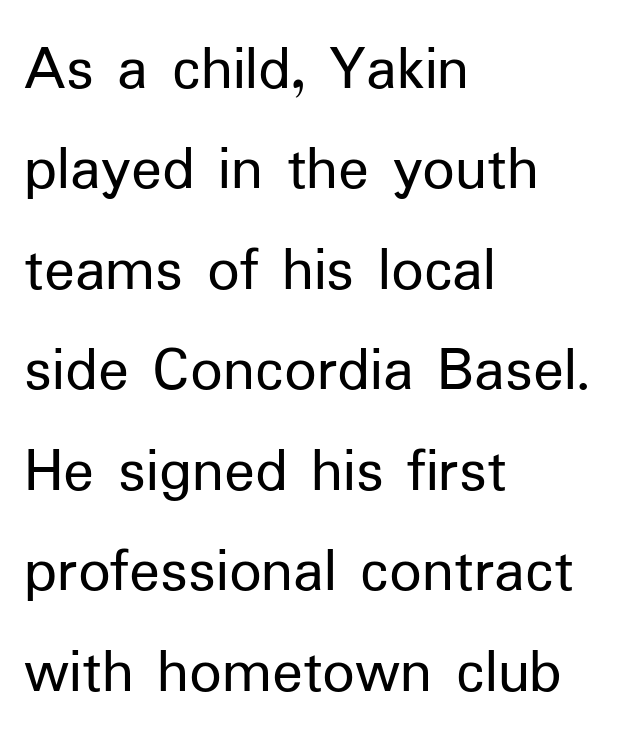
The image shows 64 px regular-weight sans-serif type, upright; set left-aligned, normal line spacing (1.57x), normal letter spacing, not underlined; low stroke contrast and a medium x-height.
